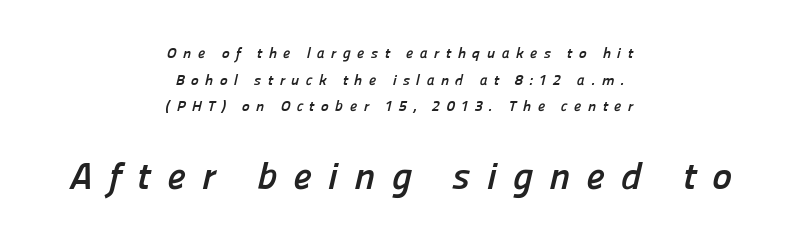
Notice how the passage keeps no hard edge, just a central spine. Set as a true bold cut, around the 700 mark. No word sits above an underline. Glyph-to-glyph distance is far greater than everyday printed text.
